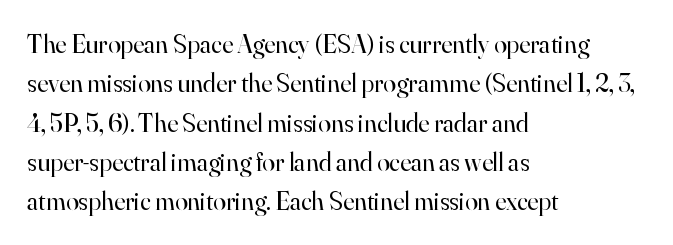
{"italic": "no", "bold": "no", "underline": "no", "align": "left", "line_spacing": "normal", "line_spacing_ratio": 1.51, "letter_spacing": "normal", "letter_spacing_em": 0.0, "glyph_px": 26}
